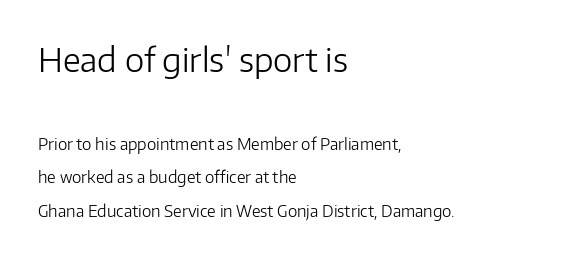
The image shows 33 px light sans-serif type, upright; set left-aligned, loose line spacing (2.08x), normal letter spacing, not underlined; the first (top) block is 2.06x larger; low stroke contrast and a medium x-height.
